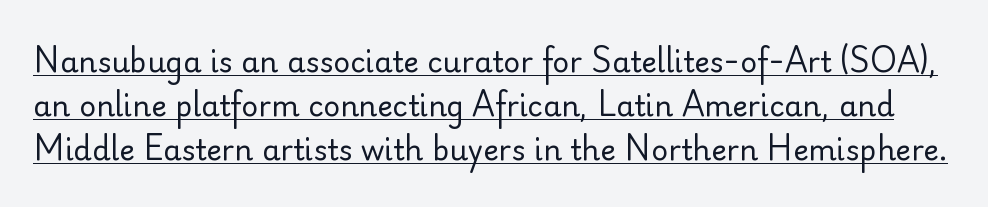
Quick note: underline on. Each letter keeps its own natural width here, so spacing adapts to shape. A sans-serif font was chosen for this passage. Posture: upright roman.
